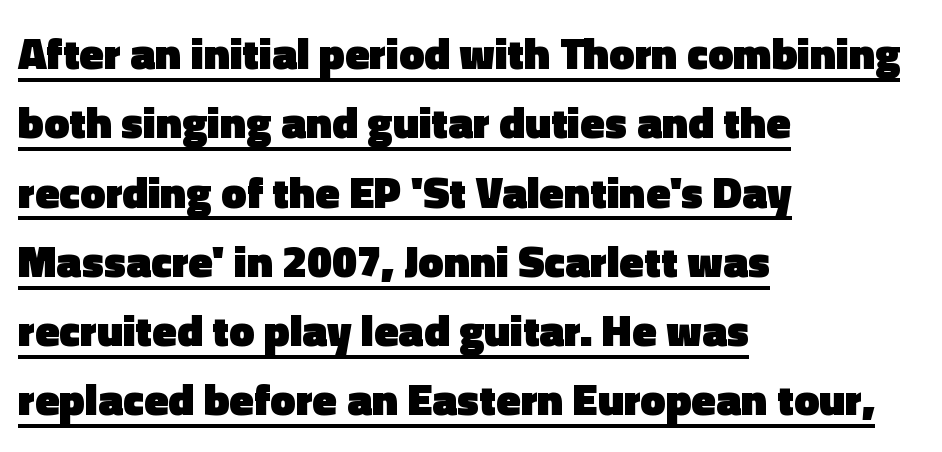
The text block is weighted toward the left margin, trailing off unevenly rightward. Character widths vary here, with narrow letters taking less room than wide ones. Heavy, bold letterforms. To sum up the face: it is a sans, with no serifs. Compared with typical paragraphs, the rows here are spaced about the same. Has an underline been added? It has.
